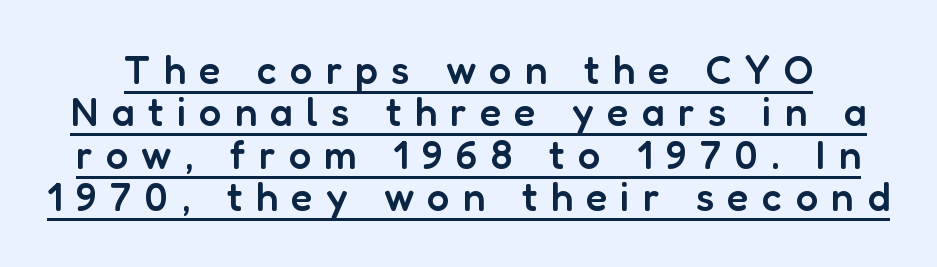
The image shows 40 px semibold sans-serif type, upright; set tight line spacing (1.06x), unusually wide letter spacing (+0.33 em), underlined; low stroke contrast and a medium x-height.
